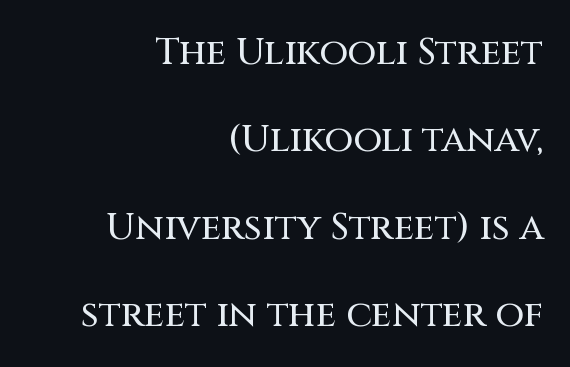
The rendering uses natural spacing where letterforms have individual widths. Do the letters lean? They stand straight. Look at the tracking — it's just the regular setting, nothing added. Reading down the block, your eye finds every line finishing at a fixed right position. Examine the stroke ends and you'll find no serifs. The rendering uses a large line-height, opening up the rows.
